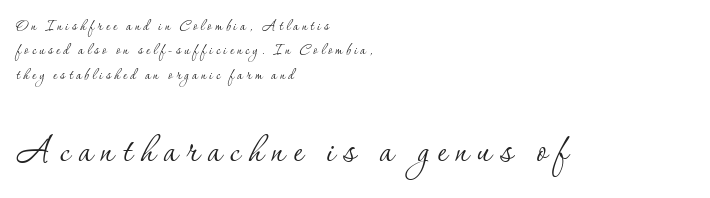
The image shows 46 px thin serif type; set left-aligned, normal line spacing (1.35x), not underlined; the second (bottom) block is 2.56x larger; low stroke contrast and a small x-height.
